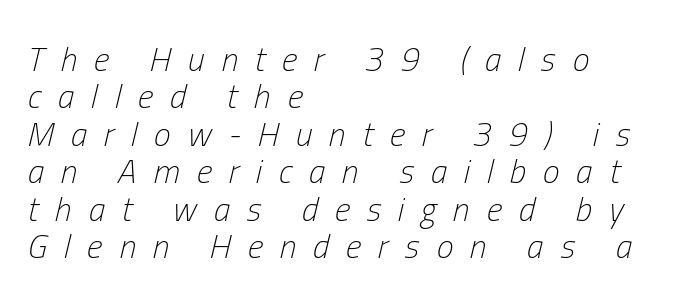
There is plenty of visible air inserted between adjacent glyphs. Check the space under the baseline: it is left empty. Spacing verdict: proportional, widths tailored to each character. In CSS terms this would be text-align: left. Rendered with sloped, italic letterforms. Is there much room between lines? No — they nearly touch.
